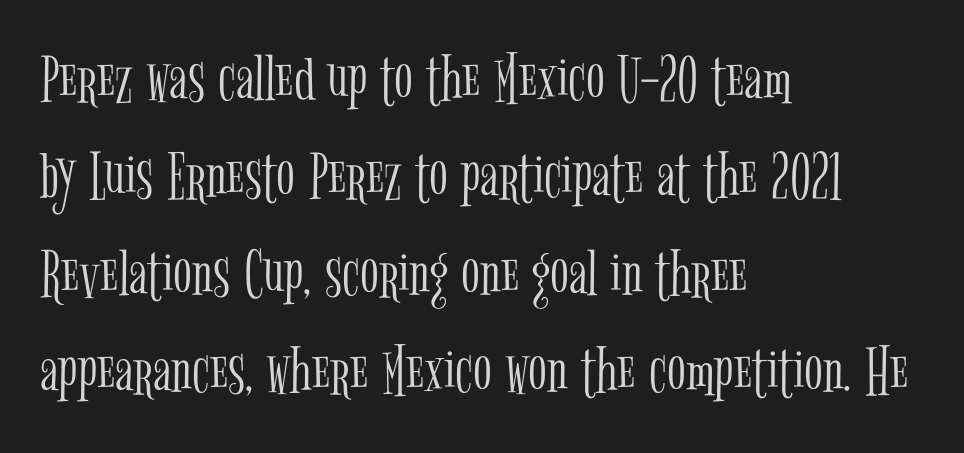
Q: Is the text bold? A: No.
Q: Is the text italic (slanted)? A: No, it is upright.
Q: Is the typeface a serif or a sans-serif typeface? A: Serif.
Q: Is the text underlined? A: No.
Q: How is the paragraph aligned? A: Left-aligned.
Q: Is the spacing between letters normal or unusually wide? A: Normal.
Q: Is the spacing between lines tight, normal or loose? A: Normal.
Q: Width (condensed, normal, or wide)? A: Condensed.
Q: Stroke contrast? A: Low.
Q: x-height? A: Medium.
Q: Monospaced? A: No.
